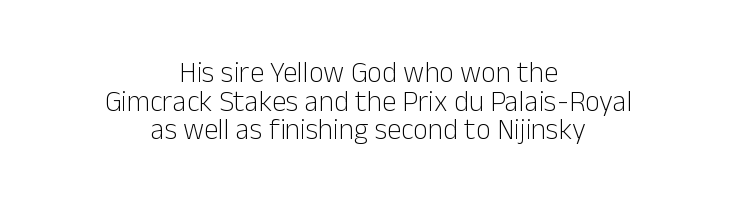
{"serif": "no", "italic": "no", "bold": "no", "weight": "light", "width": "normal", "stroke_contrast": "low", "x_height": "medium", "monospaced": "no", "underline": "no", "align": "center", "line_spacing": "tight", "line_spacing_ratio": 0.99, "letter_spacing": "normal", "letter_spacing_em": 0.0, "glyph_px": 29}
